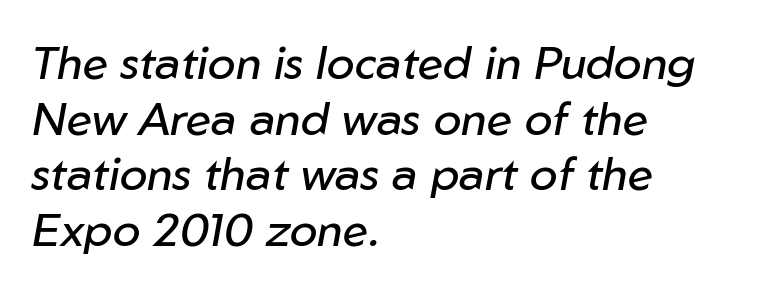
Q: Is the text bold? A: No.
Q: Is the text italic (slanted)? A: Yes, it leans right by about 10 degrees.
Q: Is the text underlined? A: No.
Q: How is the paragraph aligned? A: Left-aligned.
Q: Is the spacing between letters normal or unusually wide? A: Normal.
Q: Width (condensed, normal, or wide)? A: Normal.
Q: Stroke contrast? A: Low.
Q: x-height? A: Medium.
Q: Monospaced? A: No.
